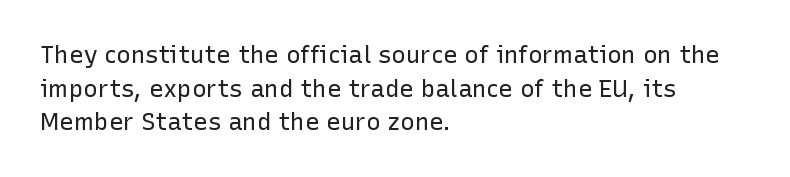
Q: Is the text bold? A: No.
Q: Is the text italic (slanted)? A: No, it is upright.
Q: Is the text underlined? A: No.
Q: How is the paragraph aligned? A: Left-aligned.
Q: Is the spacing between letters normal or unusually wide? A: Normal.
Q: Is the spacing between lines tight, normal or loose? A: Normal.
